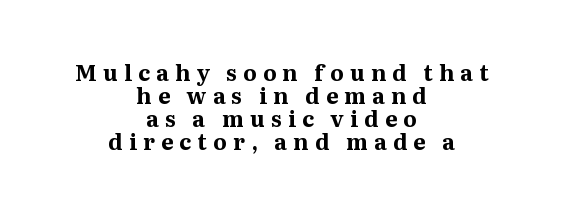
The image shows 22 px bold type, upright; set centered, tight line spacing (1.05x), unusually wide letter spacing (+0.28 em), not underlined.
